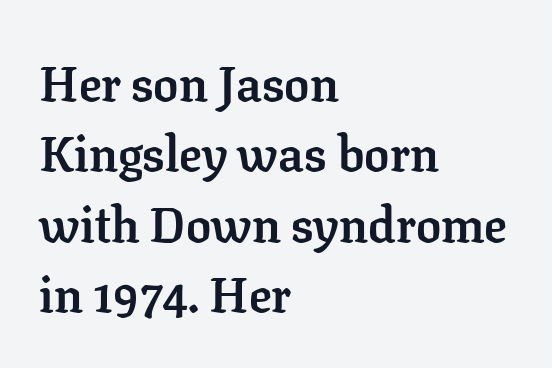
{"serif": "yes", "italic": "no", "bold": "yes", "weight": "semibold", "width": "normal", "stroke_contrast": "low", "x_height": "medium", "monospaced": "no", "underline": "no", "align": "left", "line_spacing": "normal", "line_spacing_ratio": 1.41, "letter_spacing": "normal", "letter_spacing_em": 0.0, "glyph_px": 50}
